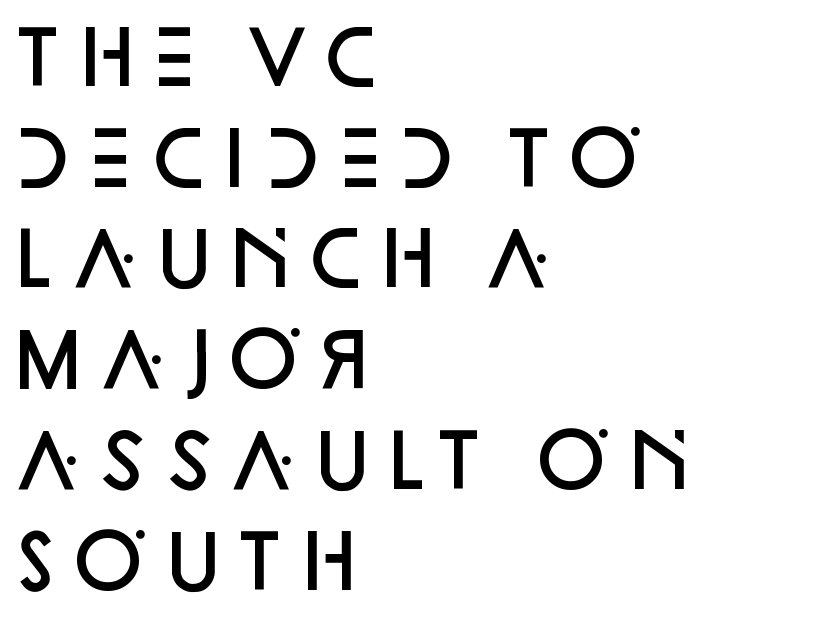
The rendering anchors every line to the left-hand side. The line-height multiplier appears to be the usual default. In terms of posture, this sample is upright. The zone under the glyphs is completely vacant.
